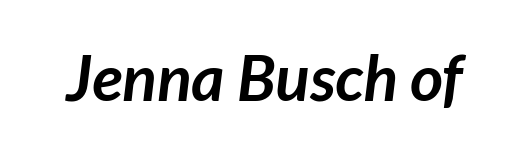
Here the glyphs are tracked normally, forming tight word shapes. Here the designer chose a conventional face with non-uniform glyph widths. Rule under the text: the space is simply empty. The font family rendered here belongs to the sans-serif group. The passage shown is emphatically bold.
